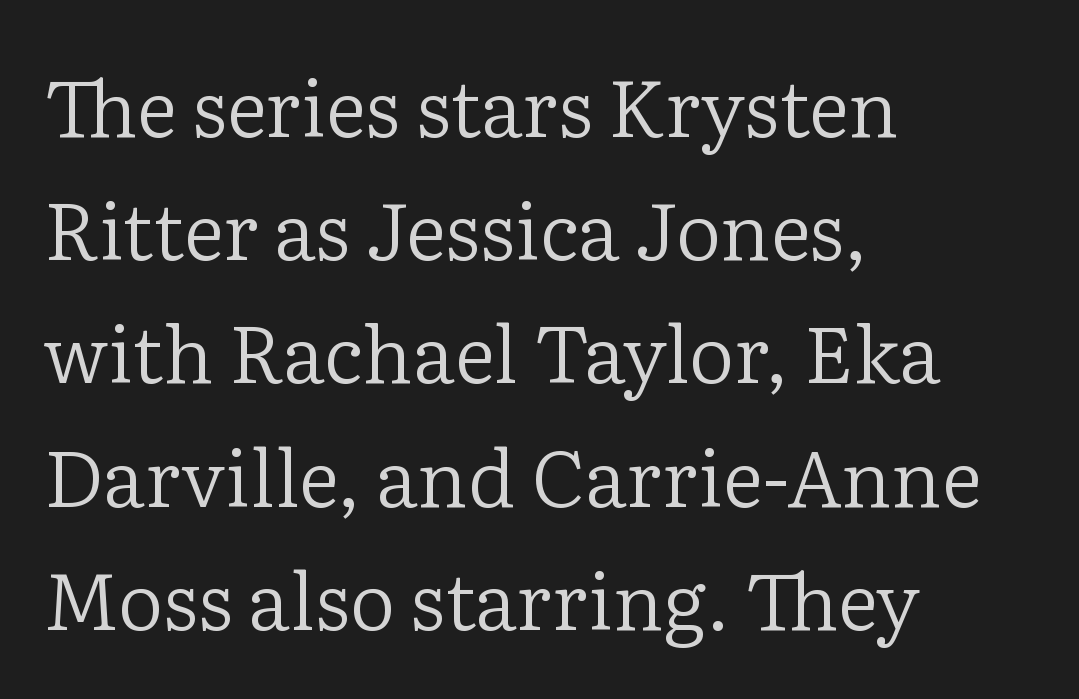
{"serif": "yes", "italic": "no", "bold": "no", "weight": "regular", "width": "normal", "stroke_contrast": "low", "x_height": "medium", "monospaced": "no", "underline": "no", "align": "left", "line_spacing": "normal", "line_spacing_ratio": 1.56, "letter_spacing": "normal", "letter_spacing_em": 0.0, "glyph_px": 79}
